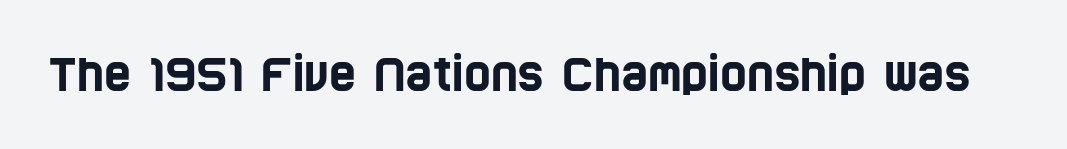
The image shows 46 px condensed sans-serif type; set normal letter spacing, not underlined; low stroke contrast and a large x-height.
